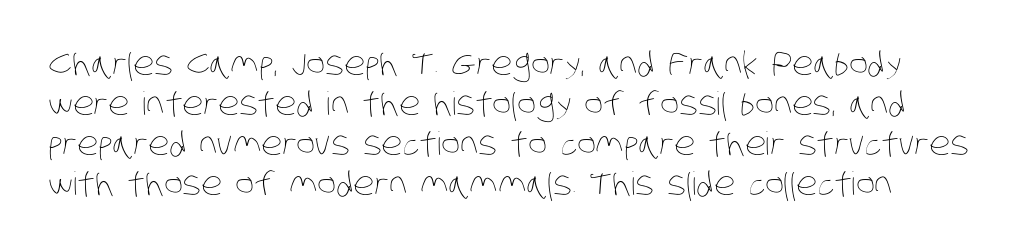
{"bold": "no", "weight": "thin", "width": "condensed", "stroke_contrast": "low", "x_height": "large", "monospaced": "no", "underline": "no", "line_spacing": "normal", "line_spacing_ratio": 1.25, "letter_spacing": "normal", "letter_spacing_em": 0.0, "glyph_px": 32}
